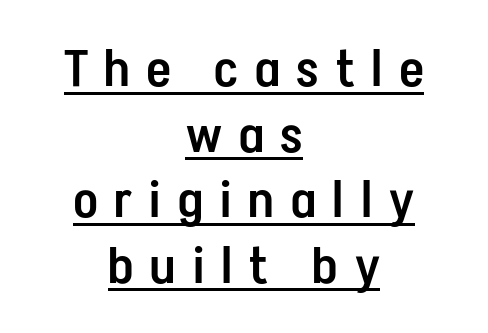
{"serif": "no", "italic": "no", "bold": "semi", "weight": "semibold", "width": "condensed", "stroke_contrast": "low", "x_height": "medium", "monospaced": "no", "underline": "yes", "align": "center", "line_spacing": "normal", "line_spacing_ratio": 1.26, "letter_spacing": "wide", "letter_spacing_em": 0.33, "glyph_px": 52}
